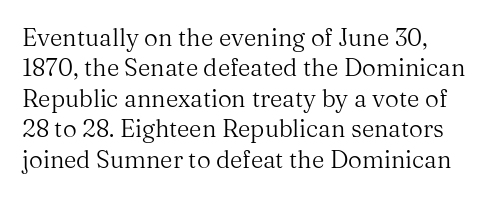
This is the regular roman posture of the typeface. Tracking value appears to be zero — textbook default spacing. Evenly set lines give the paragraph a standard silhouette. This reads as an unemphasized weight, regular at the heaviest. The area under the type is left untouched.
